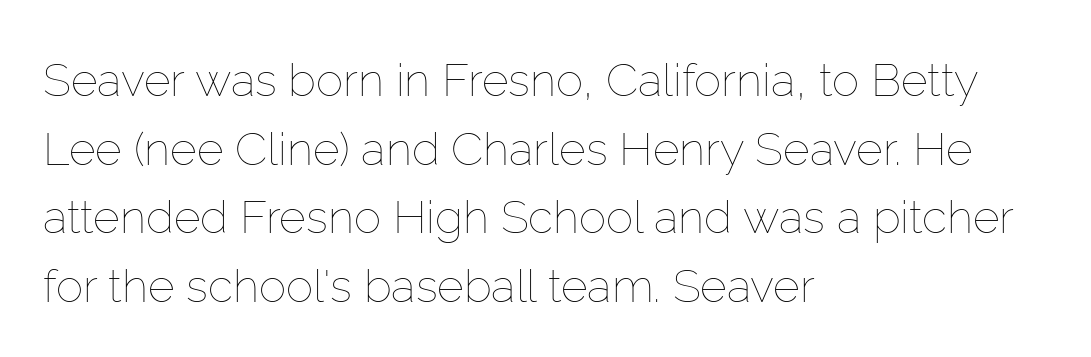
Q: Is the text bold? A: No.
Q: Is the text italic (slanted)? A: No, it is upright.
Q: Is the text underlined? A: No.
Q: How is the paragraph aligned? A: Left-aligned.
Q: Is the spacing between letters normal or unusually wide? A: Normal.
Q: Is the spacing between lines tight, normal or loose? A: Normal.
Q: Width (condensed, normal, or wide)? A: Normal.
Q: Stroke contrast? A: Low.
Q: x-height? A: Medium.
Q: Monospaced? A: No.
